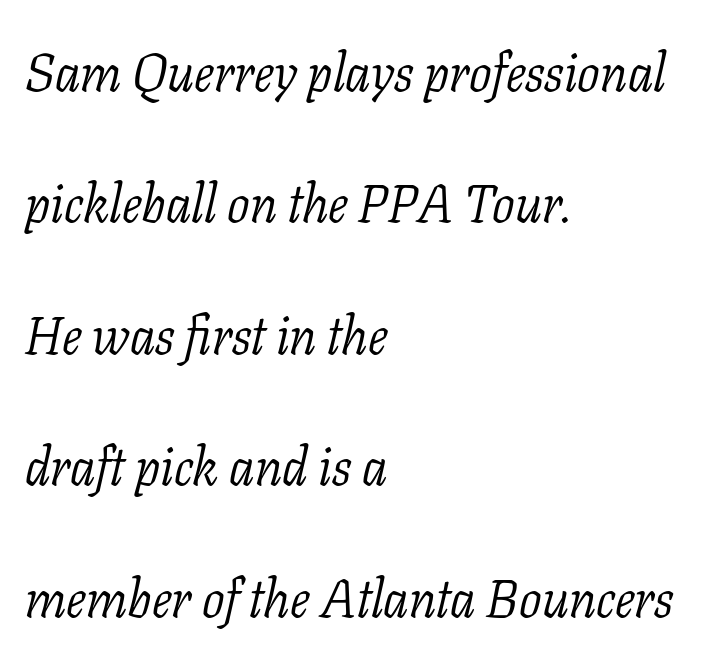
Q: Is the text bold? A: No.
Q: Is the text italic (slanted)? A: Yes, it leans right by about 11 degrees.
Q: Is the typeface a serif or a sans-serif typeface? A: Serif.
Q: Is the text underlined? A: No.
Q: How is the paragraph aligned? A: Left-aligned.
Q: Is the spacing between letters normal or unusually wide? A: Normal.
Q: Is the spacing between lines tight, normal or loose? A: Loose.
Q: Width (condensed, normal, or wide)? A: Normal.
Q: Stroke contrast? A: Low.
Q: x-height? A: Medium.
Q: Monospaced? A: No.
